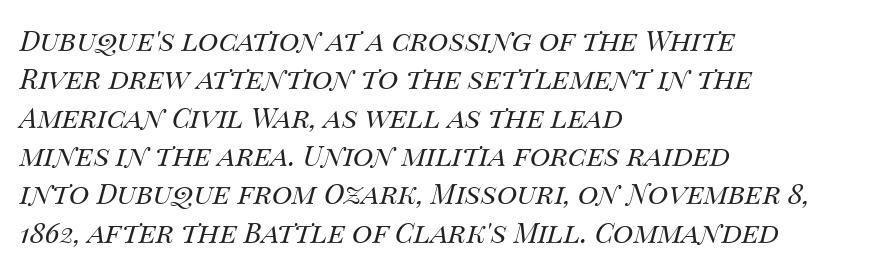
Q: Is the text bold? A: No.
Q: Is the text italic (slanted)? A: Yes, it leans right by about 14 degrees.
Q: Is the text underlined? A: No.
Q: How is the paragraph aligned? A: Left-aligned.
Q: Is the spacing between letters normal or unusually wide? A: Normal.
Q: Is the spacing between lines tight, normal or loose? A: Normal.
Q: Width (condensed, normal, or wide)? A: Normal.
Q: Stroke contrast? A: Medium.
Q: x-height? A: Large.
Q: Monospaced? A: No.
